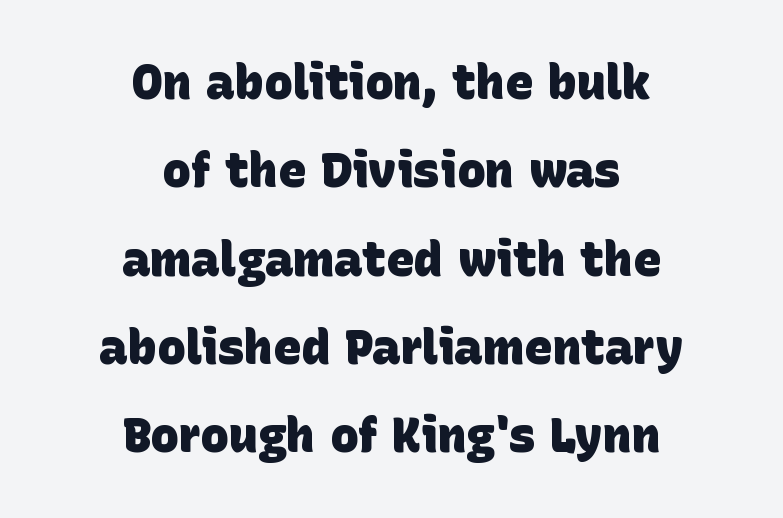
{"serif": "no", "bold": "yes", "weight": "heavy", "width": "normal", "stroke_contrast": "low", "x_height": "large", "monospaced": "no", "underline": "no", "align": "center", "line_spacing_ratio": 1.84, "letter_spacing": "normal", "letter_spacing_em": 0.0, "glyph_px": 48}
